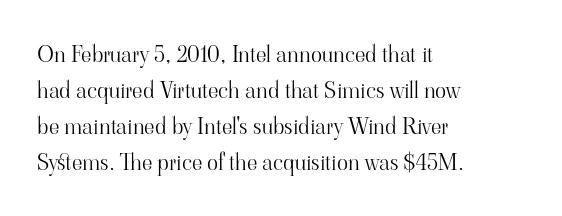
Q: Is the text bold? A: No.
Q: Is the text italic (slanted)? A: No, it is upright.
Q: Is the text underlined? A: No.
Q: How is the paragraph aligned? A: Left-aligned.
Q: Is the spacing between letters normal or unusually wide? A: Normal.
Q: Is the spacing between lines tight, normal or loose? A: Normal.
